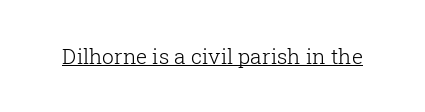
Q: Is the text bold? A: No.
Q: Is the text italic (slanted)? A: No, it is upright.
Q: Is the text underlined? A: Yes.
Q: Is the spacing between letters normal or unusually wide? A: Normal.
